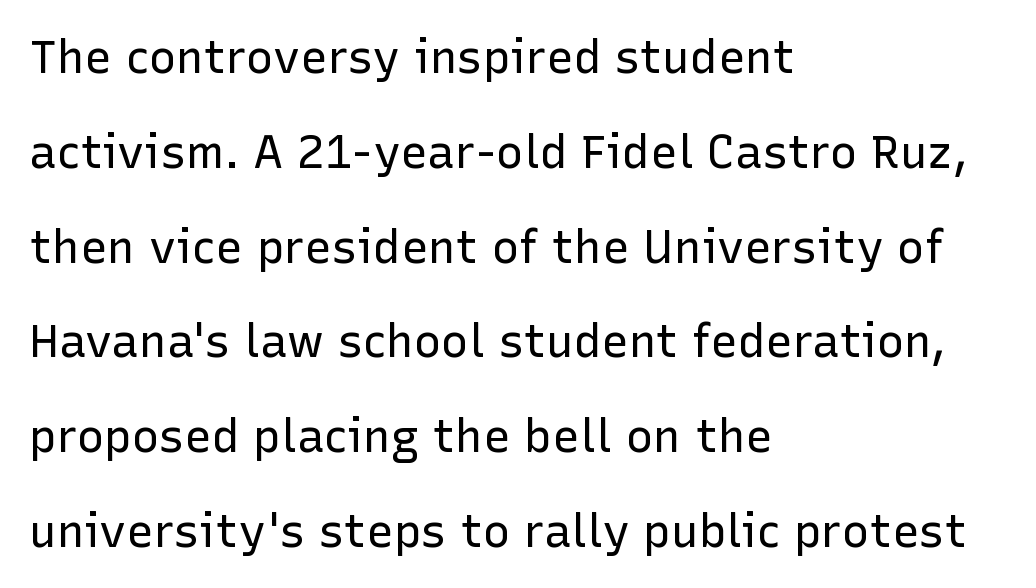
The image shows 46 px regular-weight sans-serif type, upright; set left-aligned, loose line spacing (2.06x), normal letter spacing, not underlined; low stroke contrast and a medium x-height.
